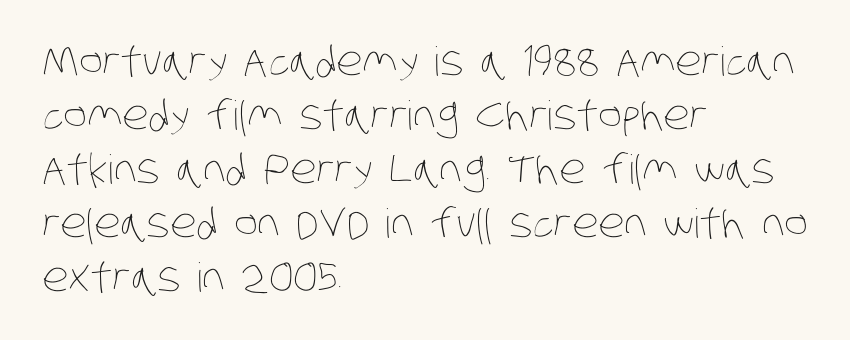
The letters look calm and open, with moderate or lighter stems. In terms of leading, this rendering sits right in the middle. The ragged edge is on the right, which tells us the setting is flush left. Spacing verdict: proportional, widths tailored to each character. Spacing between characters is what you'd get straight out of the box. No word sits above an underline.
